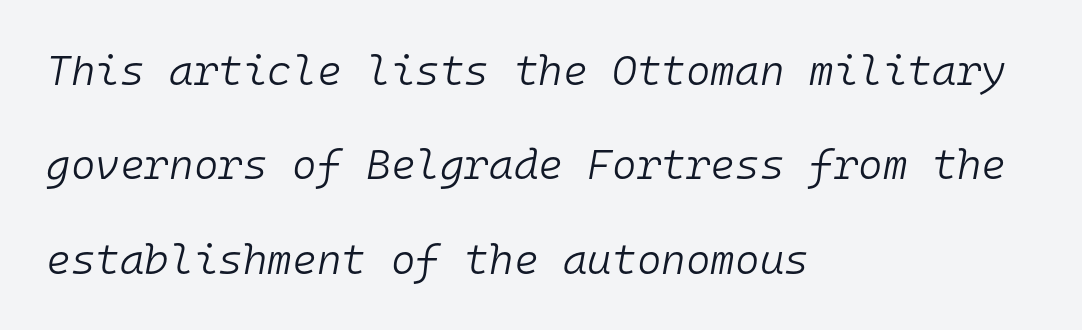
{"italic": "yes", "lean": "right", "slant_degrees": 10, "bold": "no", "weight": "light", "width": "normal", "stroke_contrast": "low", "x_height": "medium", "monospaced": "yes", "underline": "no", "align": "left", "line_spacing": "loose", "line_spacing_ratio": 2.25, "letter_spacing": "normal", "letter_spacing_em": 0.0, "glyph_px": 42}
